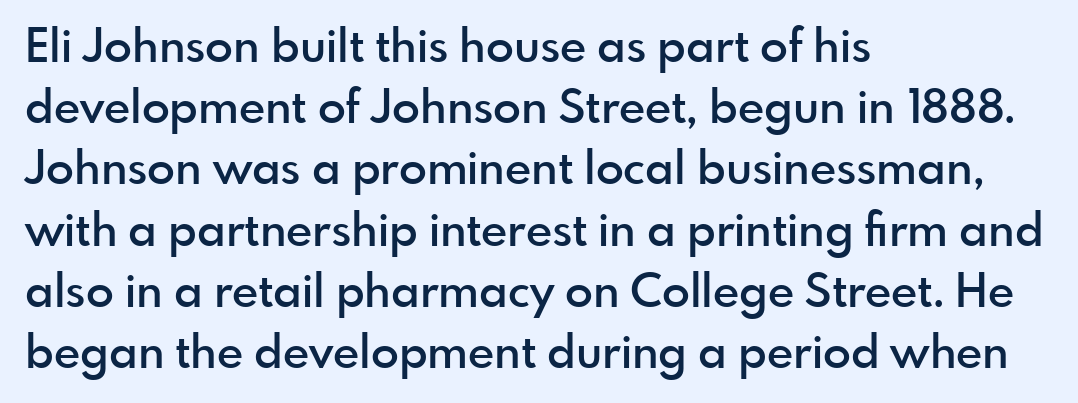
Q: Is the text bold? A: Semi-bold.
Q: Is the text italic (slanted)? A: No, it is upright.
Q: Is the typeface a serif or a sans-serif typeface? A: Sans-serif.
Q: Is the text underlined? A: No.
Q: How is the paragraph aligned? A: Left-aligned.
Q: Is the spacing between letters normal or unusually wide? A: Normal.
Q: Is the spacing between lines tight, normal or loose? A: Normal.
Q: Width (condensed, normal, or wide)? A: Normal.
Q: x-height? A: Small.
Q: Monospaced? A: No.
